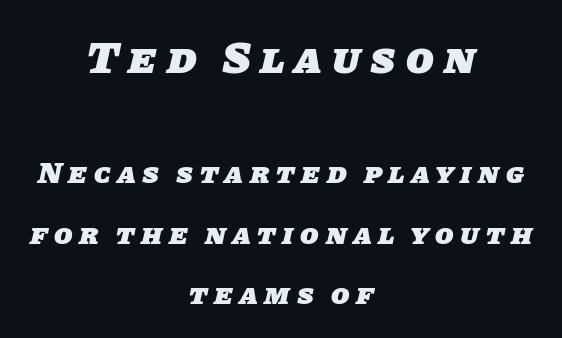
In terms of leading, this rendering errs on the spacious side. Words appear elongated and porous because spacing is wide. Look at the stroke-to-counter ratio: heavy, a bold.
